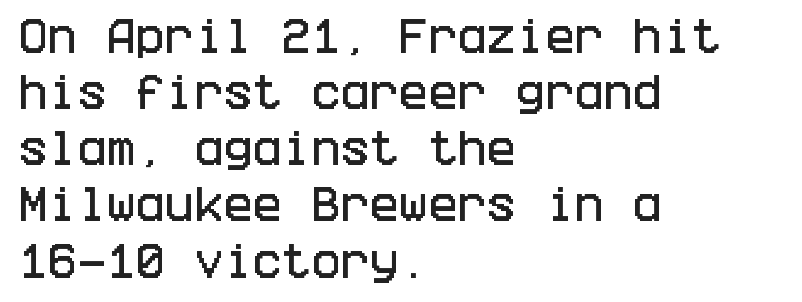
The space beneath each line is pristine and unruled. The rendering uses a moderate line-height, typical for paragraphs. The type sits square on the baseline with zero lean. Nobody touched the tracking dial on this one.
